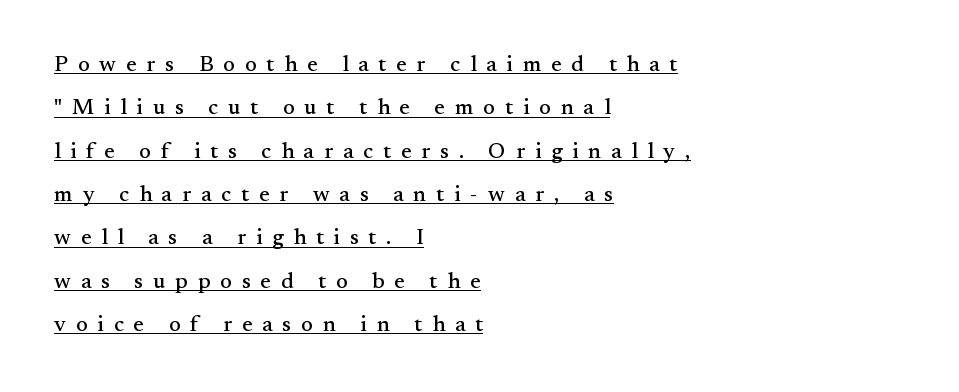
A rule runs beneath these lines of type. A typesetter would call this heavily tracked-out type. Each line starts at the same left margin while the right side varies. When letters stand straight like this, we call the style roman or upright.
